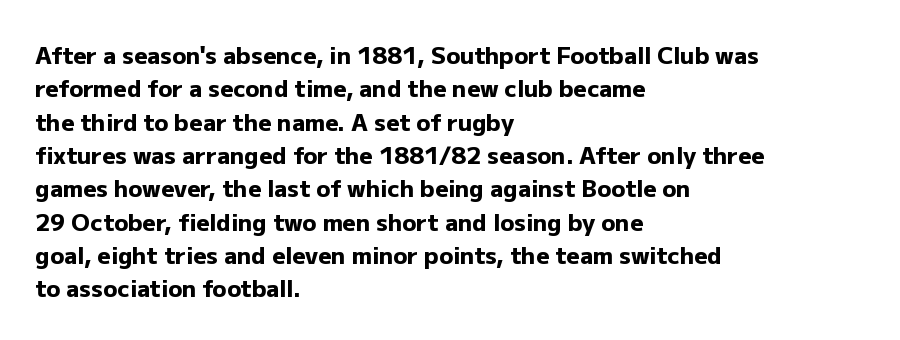
Every letter is thick-stroked: bold, no question. The space directly below the letters is spotless. How would I describe the line gaps? Plain and ordinary. A classic flush-left, rag-right setting is used for this passage. The specimen reads as upright at a glance.
